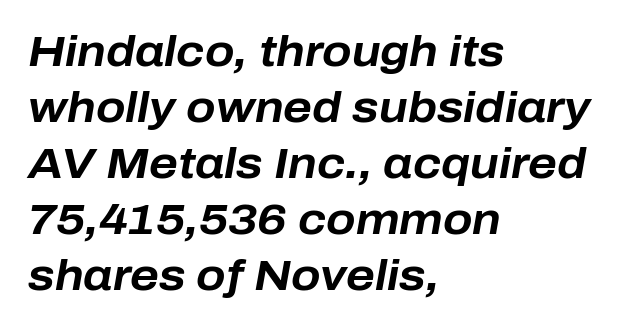
Q: Is the text bold? A: Yes.
Q: Is the text italic (slanted)? A: Yes, it leans right by about 10 degrees.
Q: Is the text underlined? A: No.
Q: How is the paragraph aligned? A: Left-aligned.
Q: Is the spacing between letters normal or unusually wide? A: Normal.
Q: Is the spacing between lines tight, normal or loose? A: Normal.
Q: Width (condensed, normal, or wide)? A: Normal.
Q: Stroke contrast? A: Low.
Q: x-height? A: Medium.
Q: Monospaced? A: No.
